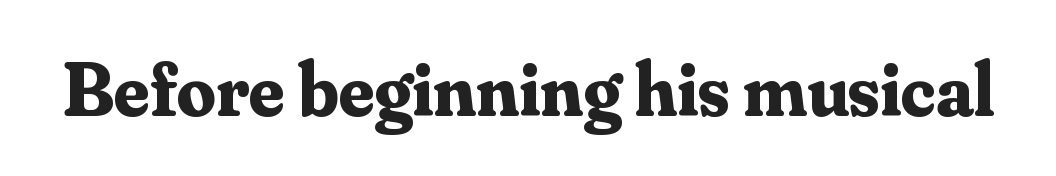
Q: Is the text bold? A: Yes.
Q: Is the text italic (slanted)? A: No, it is upright.
Q: Is the typeface a serif or a sans-serif typeface? A: Serif.
Q: Is the text underlined? A: No.
Q: Is the spacing between letters normal or unusually wide? A: Normal.
Q: Width (condensed, normal, or wide)? A: Normal.
Q: Stroke contrast? A: Medium.
Q: x-height? A: Small.
Q: Monospaced? A: No.
